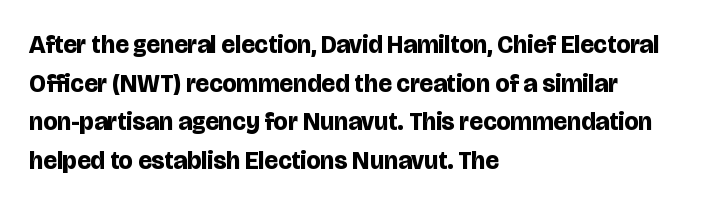
Lines of text with bare space underneath. Default kerning and tracking; the words read as compact shapes. Typeset ragged right — the left edge is the straight one. Regarding leading, the lines here are spaced in the standard way. Every stem runs plumb, perpendicular to the baseline.
